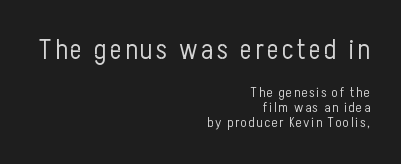
{"serif": "no", "italic": "no", "bold": "no", "weight": "light", "width": "condensed", "stroke_contrast": "low", "x_height": "medium", "monospaced": "no", "underline": "no", "align": "right", "line_spacing": "tight", "line_spacing_ratio": 1.06, "larger_block": "first", "size_ratio": 2.0, "glyph_px": 28}
